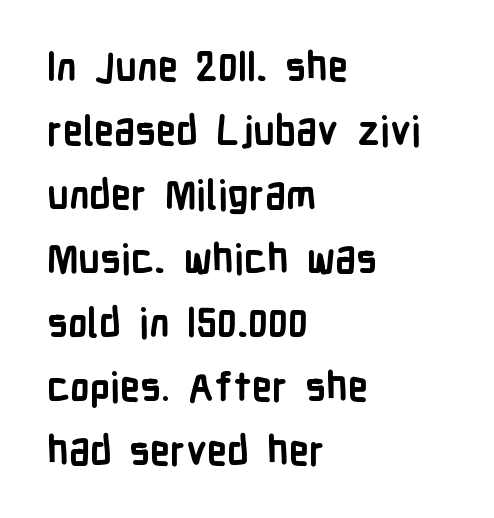
The image shows 40 px semibold, condensed sans-serif type, upright; set left-aligned, normal line spacing (1.6x), normal letter spacing, not underlined; low stroke contrast and a medium x-height.
